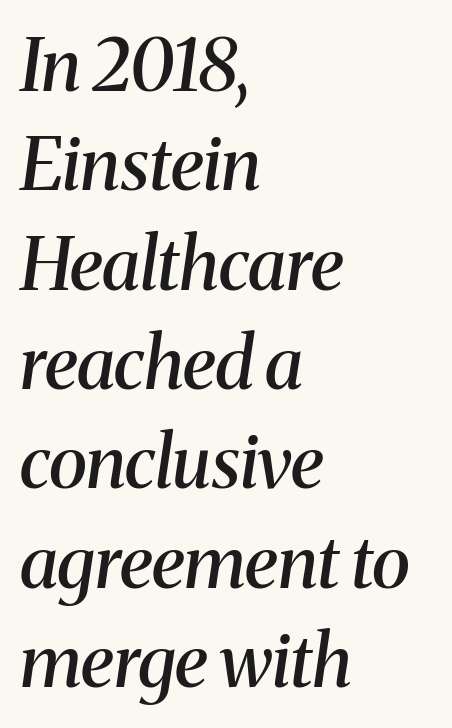
{"serif": "yes", "italic": "yes", "lean": "right", "slant_degrees": 8, "bold": "semi", "weight": "semibold", "width": "normal", "stroke_contrast": "medium", "x_height": "medium", "monospaced": "no", "underline": "no", "align": "left", "line_spacing": "normal", "line_spacing_ratio": 1.38, "letter_spacing": "normal", "letter_spacing_em": 0.0, "glyph_px": 72}
